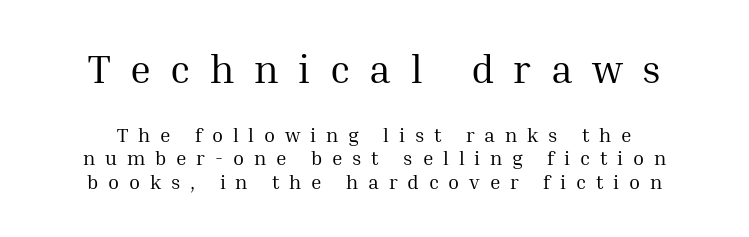
The image shows 40 px regular-weight serif type, upright; set line spacing 1.17x, unusually wide letter spacing (+0.49 em), not underlined; the first (top) block is 2.0x larger; medium stroke contrast and a medium x-height.
